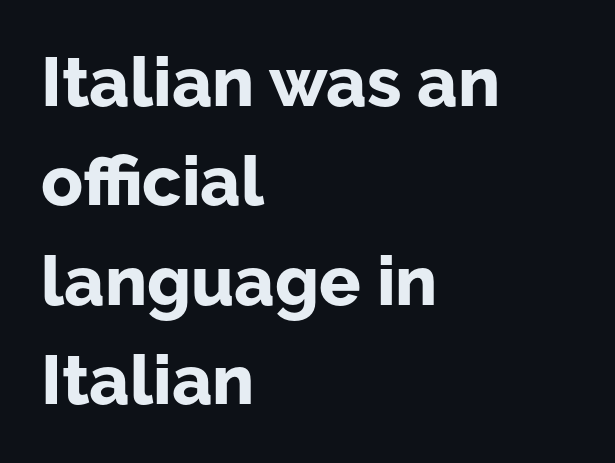
The image shows 69 px bold sans-serif type, upright; set left-aligned, normal line spacing (1.44x), normal letter spacing, not underlined; low stroke contrast and a medium x-height.
